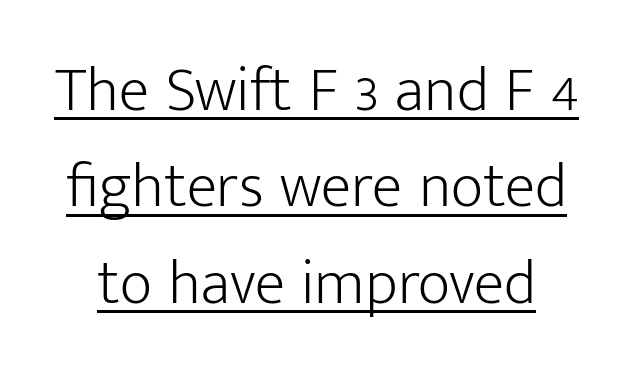
The image shows 63 px light sans-serif type, upright; set normal line spacing (1.53x), normal letter spacing, underlined; low stroke contrast and a medium x-height.
